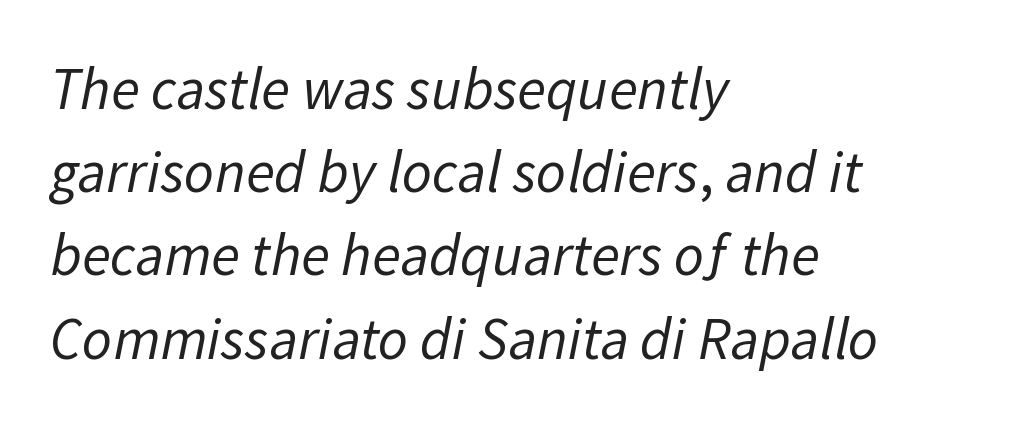
Q: Is the text bold? A: No.
Q: Is the typeface a serif or a sans-serif typeface? A: Sans-serif.
Q: Is the text underlined? A: No.
Q: How is the paragraph aligned? A: Left-aligned.
Q: Is the spacing between letters normal or unusually wide? A: Normal.
Q: Is the spacing between lines tight, normal or loose? A: Normal.
Q: Width (condensed, normal, or wide)? A: Normal.
Q: Stroke contrast? A: Low.
Q: x-height? A: Medium.
Q: Monospaced? A: No.
